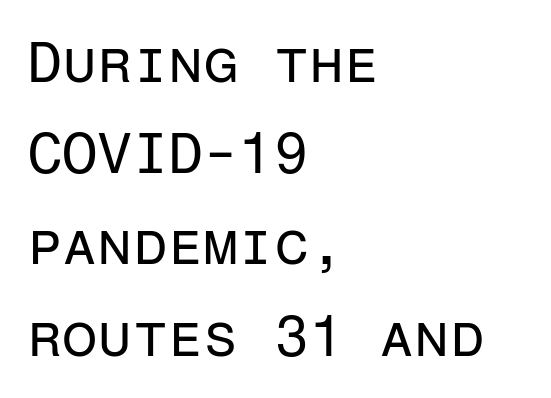
The image shows 57 px regular-weight sans-serif type, upright, monospaced; set left-aligned, normal line spacing (1.6x), normal letter spacing, not underlined; low stroke contrast and a medium x-height.
